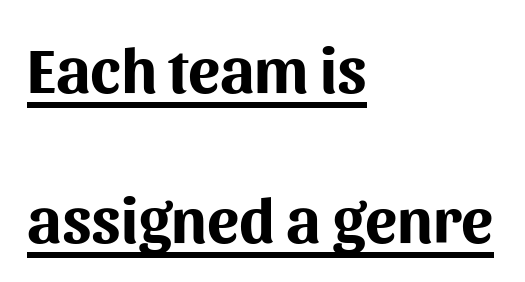
The image shows 64 px bold sans-serif type, upright; set left-aligned, loose line spacing (2.34x), normal letter spacing, underlined; medium stroke contrast and a medium x-height.
